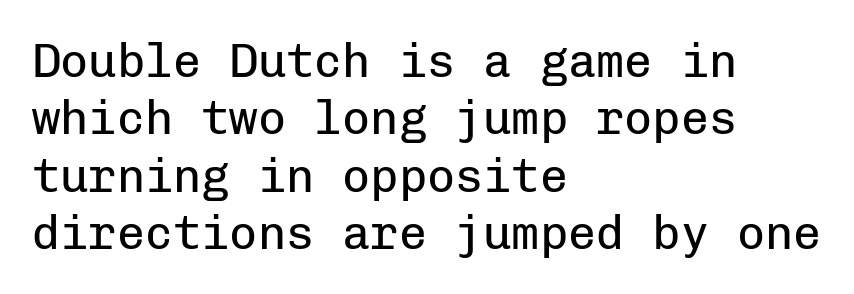
{"serif": "no", "italic": "no", "bold": "no", "weight": "regular", "width": "normal", "stroke_contrast": "low", "x_height": "medium", "monospaced": "yes", "underline": "no", "align": "left", "line_spacing_ratio": 1.22, "letter_spacing": "normal", "letter_spacing_em": 0.0, "glyph_px": 47}
